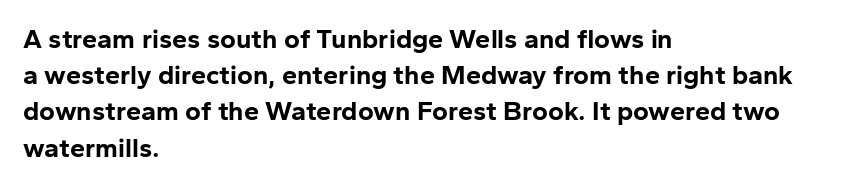
Does the weight exceed regular? Yes, all the way to bold. Inter-character spacing is left at the font's built-in metrics. If you drew a ruler down the left edge, every line would touch it. Only glyphs here, with clear space below each row. This sample keeps an unexceptional amount of space between lines.
